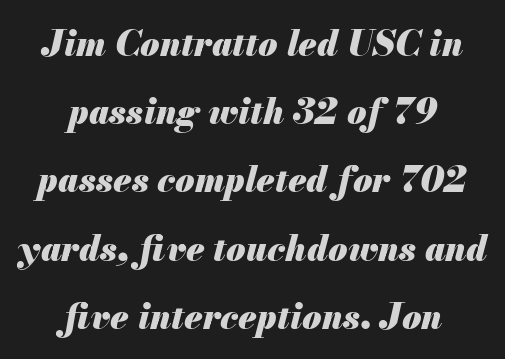
The image shows 35 px heavy type, italic (leaning right); set centered, loose line spacing (1.95x), normal letter spacing, not underlined; medium stroke contrast and a small x-height.
